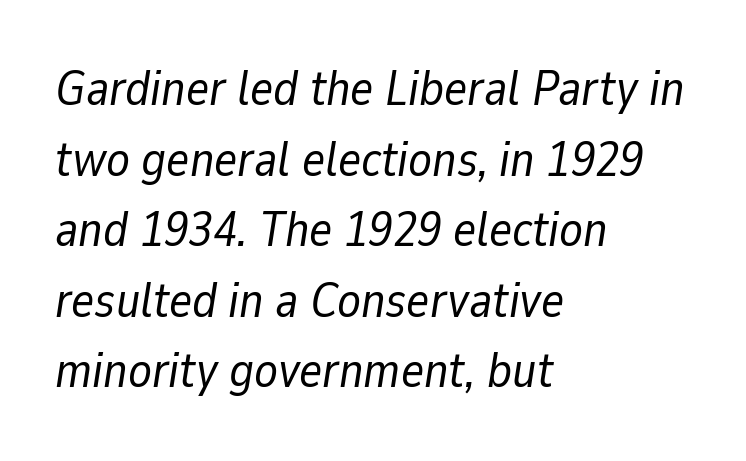
Q: Is the text bold? A: No.
Q: Is the text italic (slanted)? A: Yes, it leans right by about 9 degrees.
Q: Is the text underlined? A: No.
Q: How is the paragraph aligned? A: Left-aligned.
Q: Is the spacing between letters normal or unusually wide? A: Normal.
Q: Is the spacing between lines tight, normal or loose? A: Normal.
Q: Width (condensed, normal, or wide)? A: Normal.
Q: Stroke contrast? A: Low.
Q: x-height? A: Medium.
Q: Monospaced? A: No.
